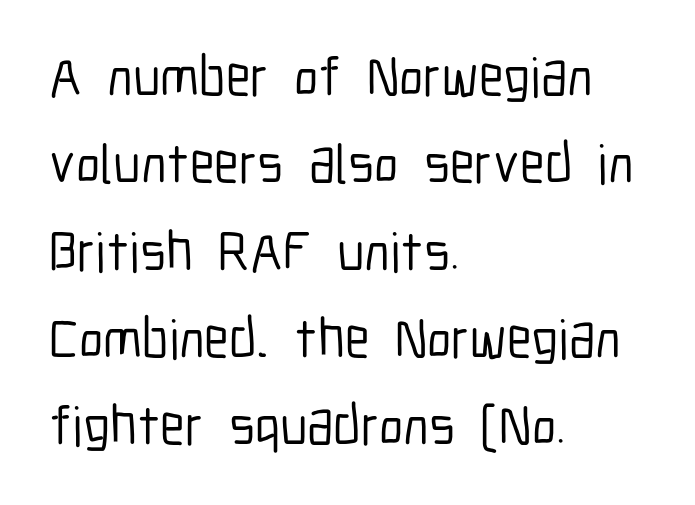
The image shows 56 px condensed sans-serif type, upright; set left-aligned, normal line spacing (1.56x), normal letter spacing, not underlined; low stroke contrast and a medium x-height.
